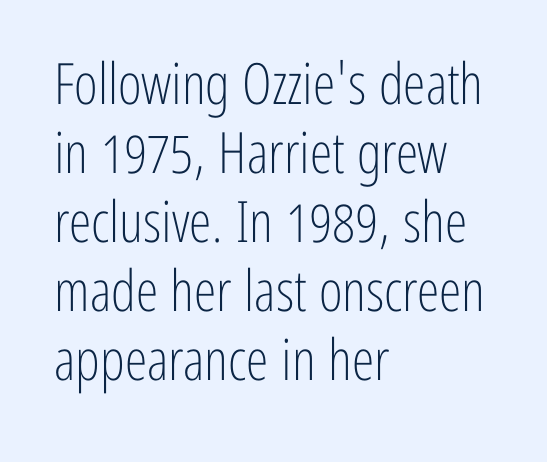
Q: Is the text bold? A: No.
Q: Is the text italic (slanted)? A: No, it is upright.
Q: Is the typeface a serif or a sans-serif typeface? A: Sans-serif.
Q: Is the text underlined? A: No.
Q: How is the paragraph aligned? A: Left-aligned.
Q: Is the spacing between letters normal or unusually wide? A: Normal.
Q: Width (condensed, normal, or wide)? A: Condensed.
Q: Stroke contrast? A: Low.
Q: x-height? A: Medium.
Q: Monospaced? A: No.
